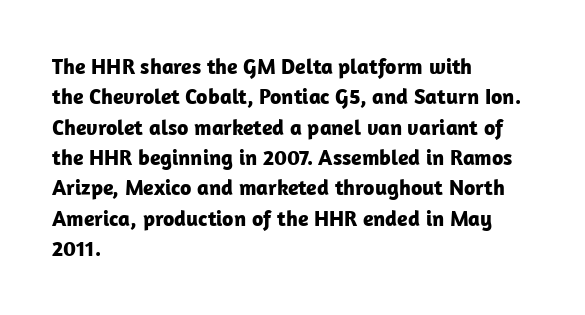
Q: Is the text bold? A: Yes.
Q: Is the text italic (slanted)? A: No, it is upright.
Q: Is the text underlined? A: No.
Q: How is the paragraph aligned? A: Left-aligned.
Q: Is the spacing between letters normal or unusually wide? A: Normal.
Q: Is the spacing between lines tight, normal or loose? A: Normal.
